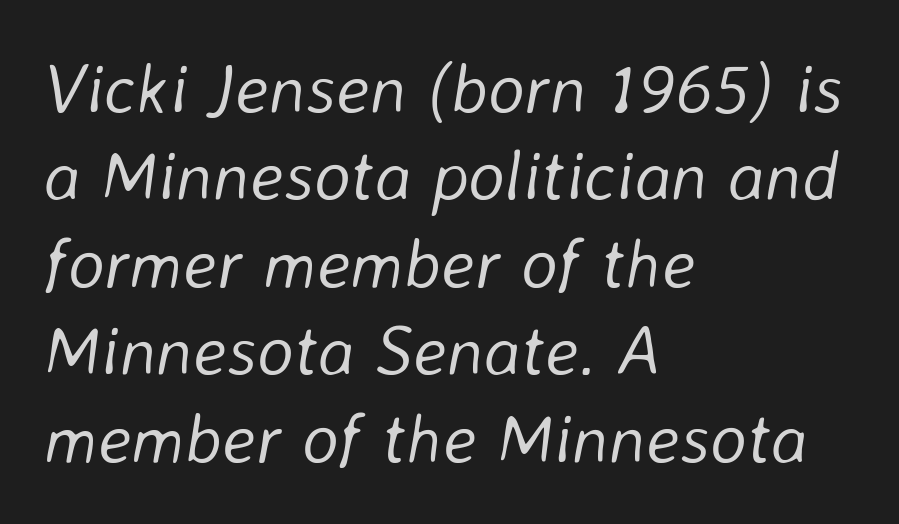
Each stroke keeps to a modest, everyday thickness or less. Does the copy run flush right? No — it runs flush left. Observe the lean: these are italic letterforms. The foot of each line stays bare and open.
